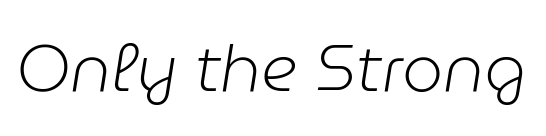
The image shows 65 px light type, italic (leaning right); set normal letter spacing, not underlined; low stroke contrast and a medium x-height.
